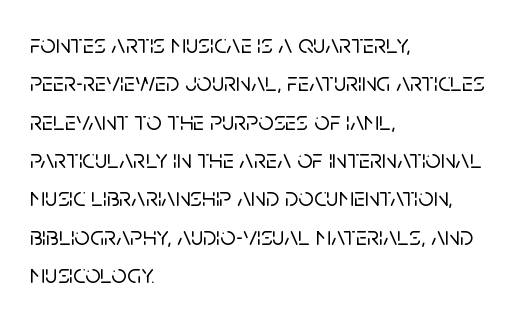
Compared with typical paragraphs, the rows here are spaced about the same. Posture: straight, roman, zero tilt. Inter-character spacing is left at the font's built-in metrics. The space beneath each line is pristine and unruled. The compositor pushed each line to the left boundary.
